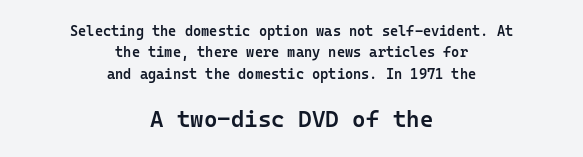
{"italic": "no", "bold": "semi", "underline": "no", "align": "center", "line_spacing": "normal", "line_spacing_ratio": 1.52, "letter_spacing": "normal", "letter_spacing_em": 0.0, "larger_block": "second", "size_ratio": 1.64, "glyph_px": 23}
